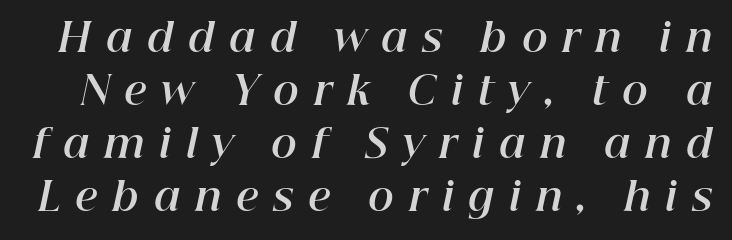
These lines are rendered in a variable-pitch font. Vertical spacing — default. Weight check: bold — yes, fully. The line texture is sparse and dotted thanks to wide tracking. Italic? Definitely — the glyphs are oblique. The glyphs are unaccompanied by any horizontal stroke below them.
